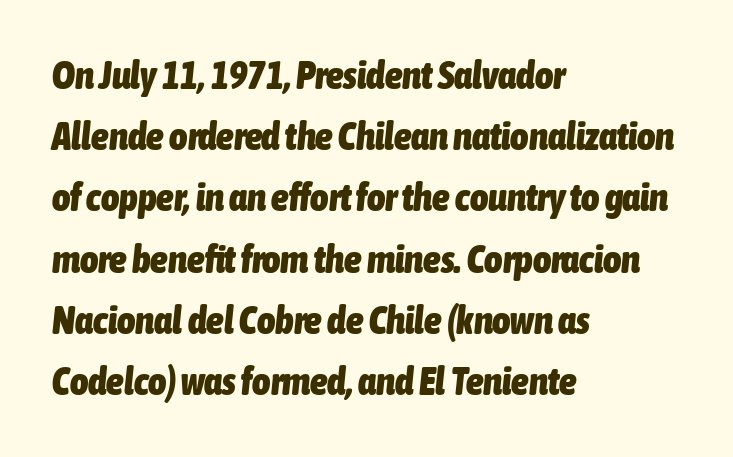
The image shows 39 px heavy, condensed type, italic (leaning right); set left-aligned, normal line spacing (1.57x), normal letter spacing, not underlined; low stroke contrast and a medium x-height.
